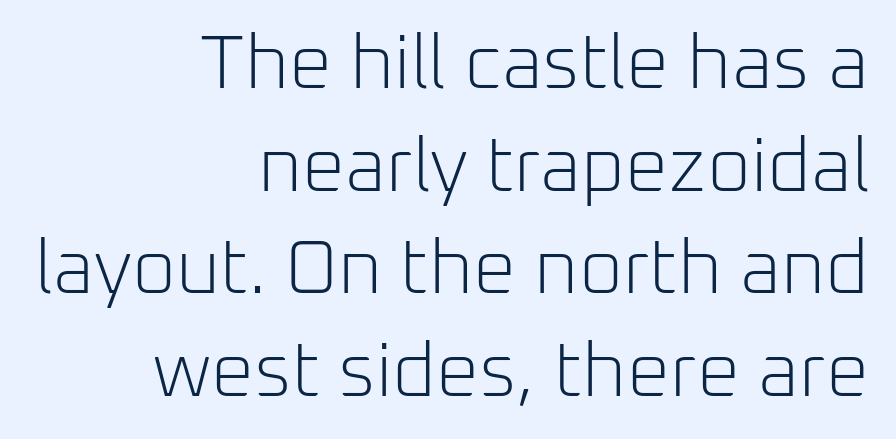
Unbolded letterforms with no extra heft. Nothing unusual about the tracking: characters are spaced as the font intends. The text was rendered using a sans face with plain stroke endings. Plain, unruled lines of type.
